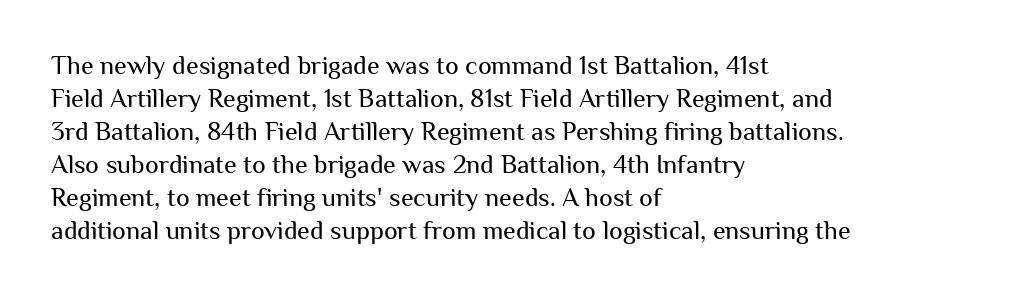
{"italic": "no", "bold": "no", "underline": "no", "align": "left", "line_spacing": "normal", "line_spacing_ratio": 1.27, "letter_spacing": "normal", "letter_spacing_em": 0.0, "glyph_px": 26}
